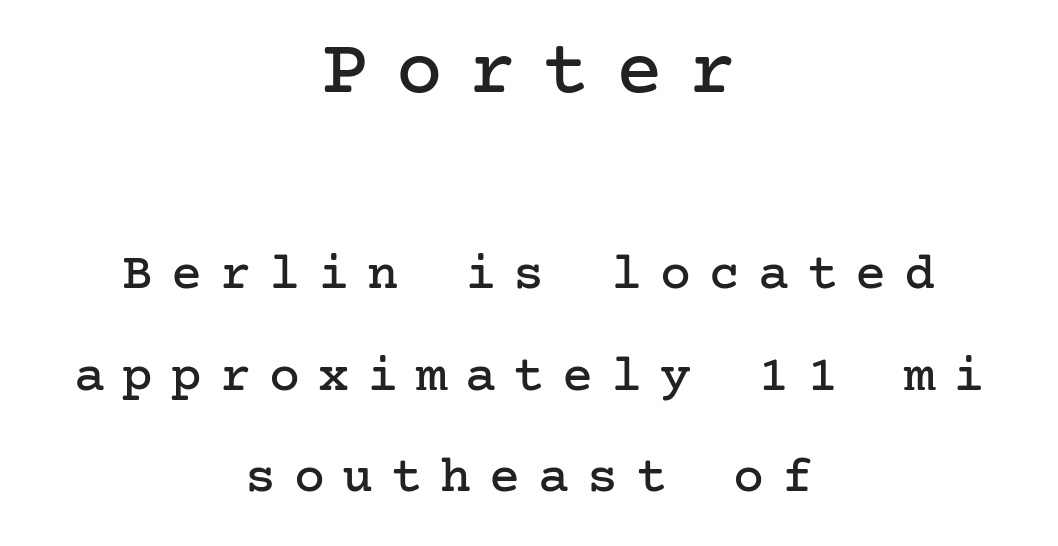
{"serif": "yes", "italic": "no", "width": "normal", "stroke_contrast": "low", "x_height": "medium", "underline": "no", "align": "center", "line_spacing": "loose", "line_spacing_ratio": 1.95, "letter_spacing": "wide", "letter_spacing_em": 0.34, "larger_block": "first", "size_ratio": 1.5, "glyph_px": 78}
